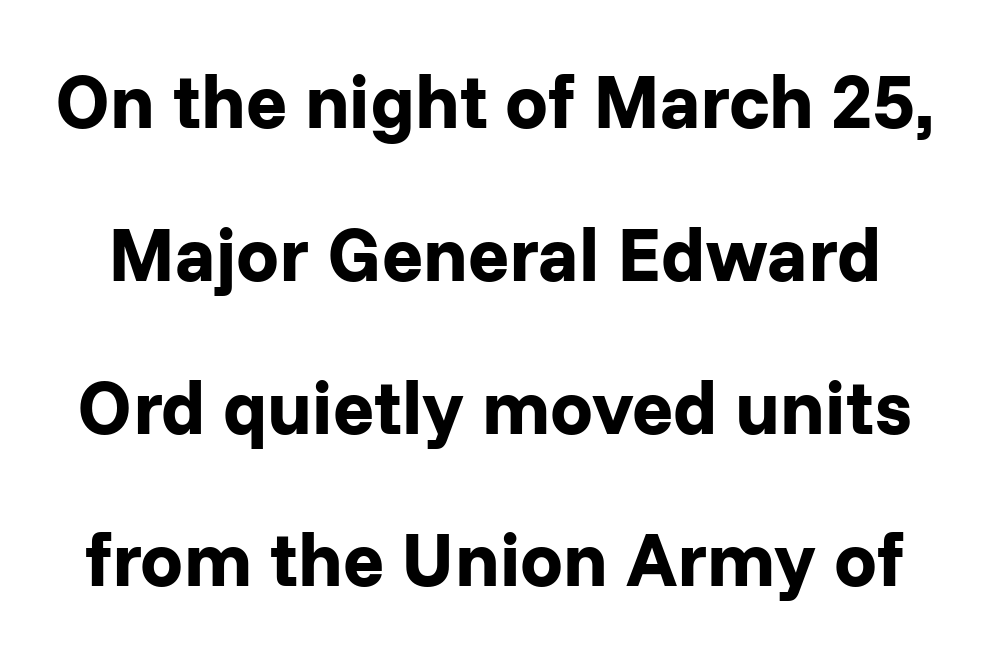
Q: Is the text bold? A: Yes.
Q: Is the text italic (slanted)? A: No, it is upright.
Q: Is the typeface a serif or a sans-serif typeface? A: Sans-serif.
Q: Is the text underlined? A: No.
Q: Is the spacing between letters normal or unusually wide? A: Normal.
Q: Is the spacing between lines tight, normal or loose? A: Loose.
Q: Width (condensed, normal, or wide)? A: Normal.
Q: Stroke contrast? A: Low.
Q: x-height? A: Medium.
Q: Monospaced? A: No.
